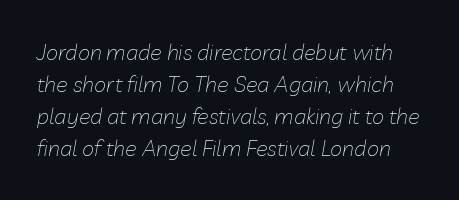
The image shows 22 px text type, italic (leaning right); set normal line spacing (1.46x), normal letter spacing, not underlined.
